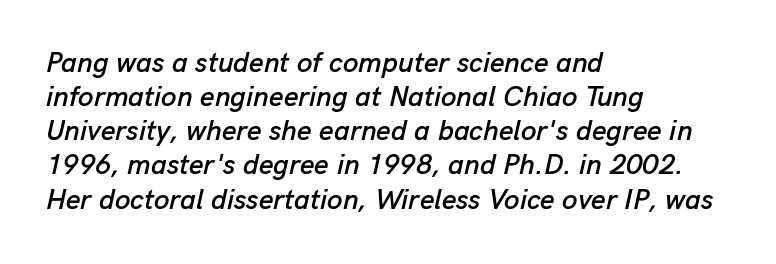
The image shows 28 px text type, italic (leaning right); set left-aligned, line spacing 1.22x, normal letter spacing, not underlined; low stroke contrast and a medium x-height.
